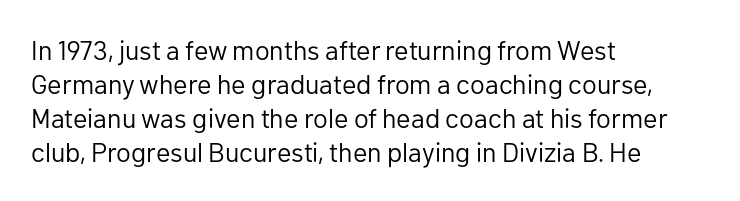
The image shows 27 px text type, upright; set left-aligned, normal line spacing (1.26x), normal letter spacing, not underlined.
